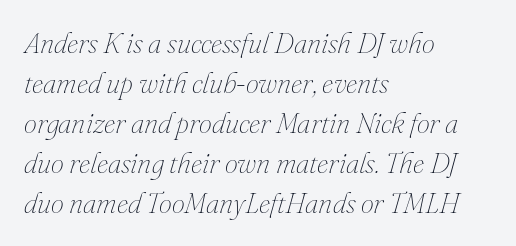
Q: Is the text bold? A: No.
Q: Is the text italic (slanted)? A: Yes, it leans right by about 16 degrees.
Q: Is the text underlined? A: No.
Q: How is the paragraph aligned? A: Left-aligned.
Q: Is the spacing between letters normal or unusually wide? A: Normal.
Q: Is the spacing between lines tight, normal or loose? A: Normal.
Q: Width (condensed, normal, or wide)? A: Normal.
Q: Stroke contrast? A: Medium.
Q: x-height? A: Small.
Q: Monospaced? A: No.
